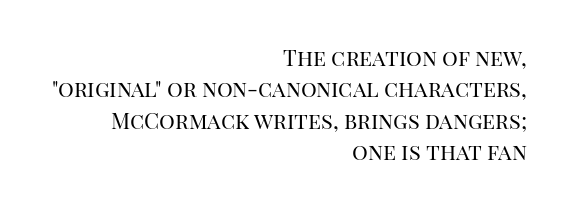
The image shows 22 px text type, upright; set right-aligned, normal line spacing (1.43x), normal letter spacing, not underlined.
